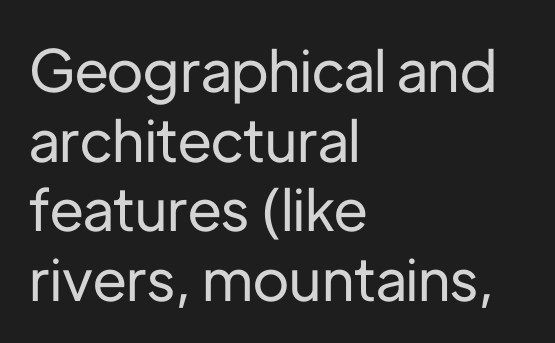
Q: Is the text italic (slanted)? A: No, it is upright.
Q: Is the typeface a serif or a sans-serif typeface? A: Sans-serif.
Q: Is the text underlined? A: No.
Q: How is the paragraph aligned? A: Left-aligned.
Q: Is the spacing between letters normal or unusually wide? A: Normal.
Q: Width (condensed, normal, or wide)? A: Normal.
Q: Stroke contrast? A: Low.
Q: x-height? A: Medium.
Q: Monospaced? A: No.
